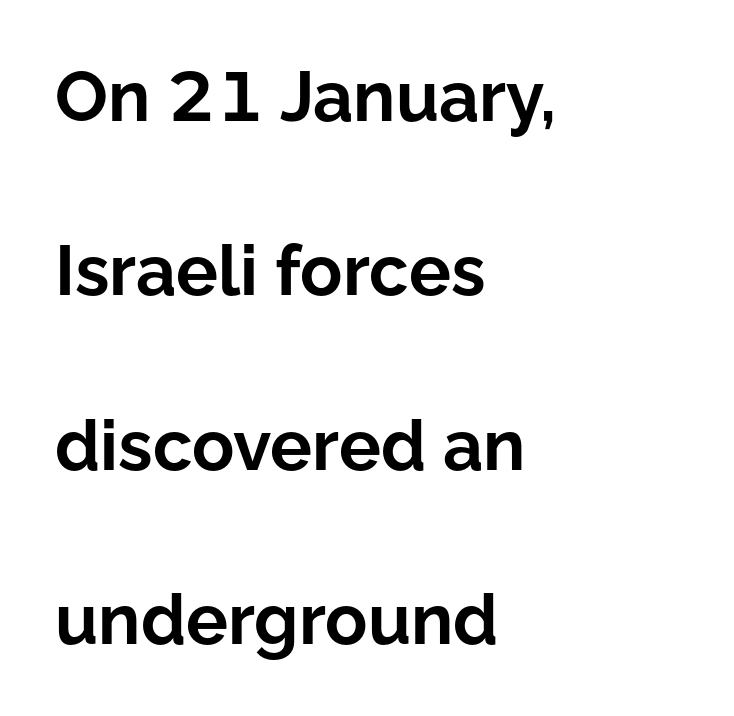
The image shows 70 px bold sans-serif type, upright; set left-aligned, loose line spacing (2.49x), normal letter spacing, not underlined; low stroke contrast and a medium x-height.
